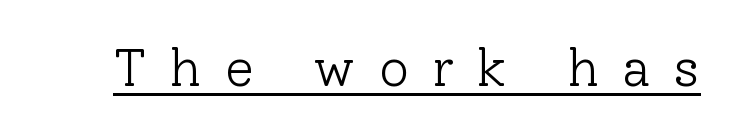
{"serif": "yes", "italic": "no", "bold": "no", "weight": "light", "width": "normal", "stroke_contrast": "low", "x_height": "medium", "monospaced": "no", "underline": "yes", "letter_spacing": "wide", "letter_spacing_em": 0.45, "glyph_px": 52}
